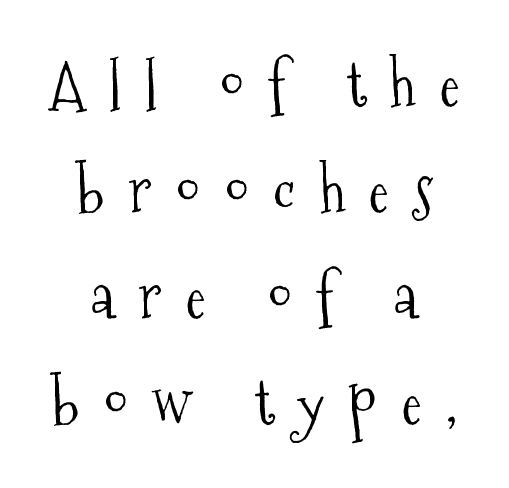
{"serif": "yes", "italic": "no", "bold": "no", "weight": "light", "width": "condensed", "stroke_contrast": "medium", "x_height": "medium", "monospaced": "no", "underline": "no", "align": "center", "line_spacing_ratio": 1.71, "letter_spacing": "wide", "letter_spacing_em": 0.38, "glyph_px": 62}
